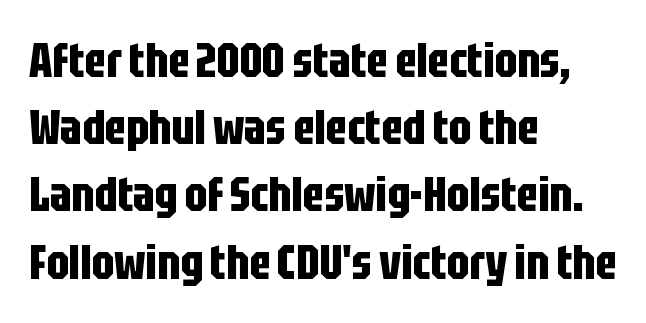
The image shows 48 px bold, condensed sans-serif type, upright; set left-aligned, normal line spacing (1.4x), normal letter spacing, not underlined; low stroke contrast and a large x-height.
